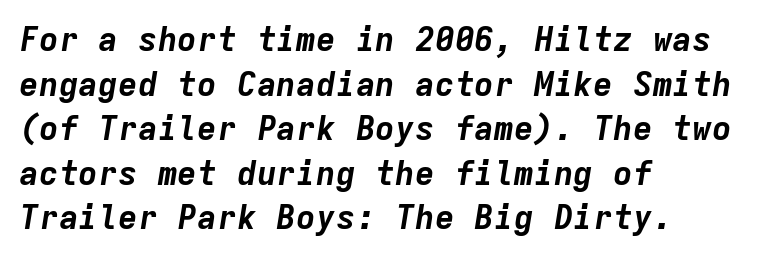
The image shows 33 px bold type, italic (leaning right), monospaced; set left-aligned, normal line spacing (1.35x), normal letter spacing, not underlined; low stroke contrast and a medium x-height.
